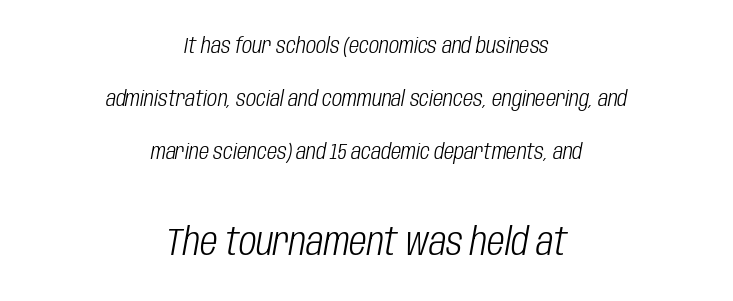
{"italic": "yes", "lean": "right", "slant_degrees": 10, "bold": "no", "weight": "light", "width": "condensed", "stroke_contrast": "low", "x_height": "large", "monospaced": "no", "underline": "no", "align": "center", "line_spacing": "loose", "line_spacing_ratio": 2.41, "letter_spacing": "normal", "letter_spacing_em": 0.0, "larger_block": "second", "size_ratio": 1.73, "glyph_px": 38}
